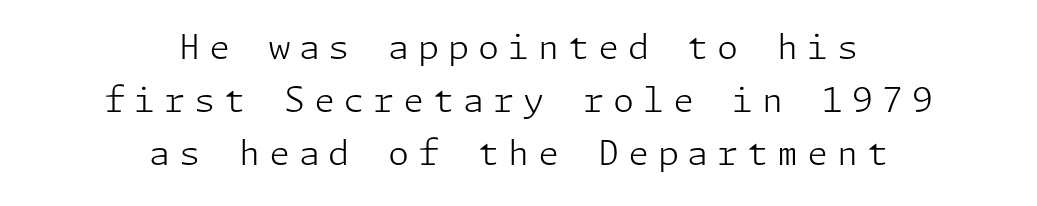
Q: Is the text bold? A: No.
Q: Is the text italic (slanted)? A: No, it is upright.
Q: Is the typeface a serif or a sans-serif typeface? A: Sans-serif.
Q: Is the text underlined? A: No.
Q: How is the paragraph aligned? A: Centered.
Q: Is the spacing between letters normal or unusually wide? A: Unusually wide.
Q: Is the spacing between lines tight, normal or loose? A: Normal.
Q: Width (condensed, normal, or wide)? A: Normal.
Q: Stroke contrast? A: Low.
Q: x-height? A: Medium.
